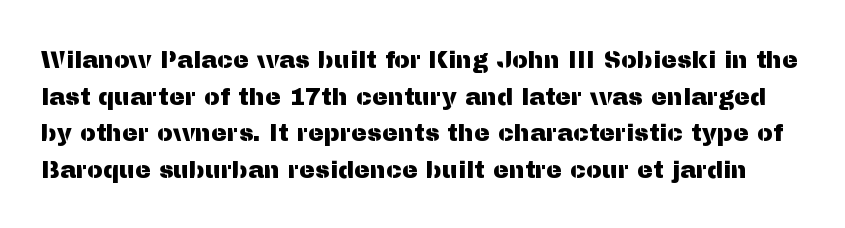
{"italic": "no", "underline": "no", "line_spacing": "normal", "line_spacing_ratio": 1.53, "letter_spacing": "normal", "letter_spacing_em": 0.0, "glyph_px": 24}
